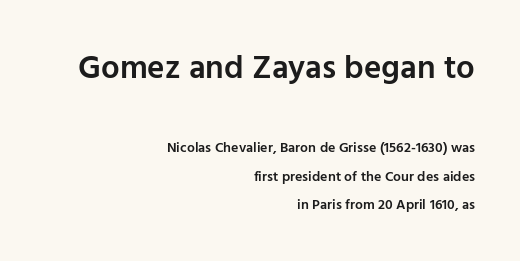
The typeface chosen for these lines omits serifs. Every character sits straight up, as roman type does. Typeset ragged left — the right edge is the straight one. These lines are rendered in a variable-pitch font. This block would shrink considerably if given ordinary leading; it's expanded now.
